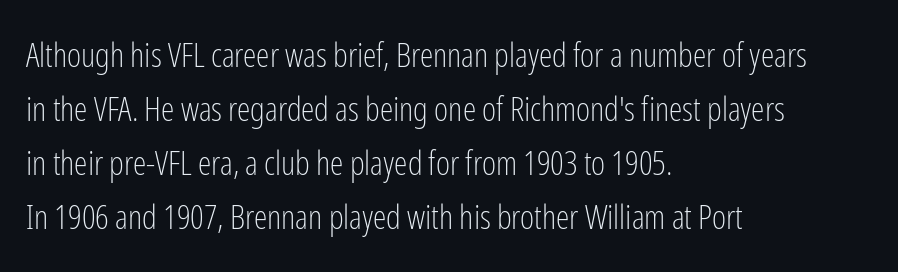
{"serif": "no", "italic": "no", "bold": "no", "weight": "light", "width": "condensed", "stroke_contrast": "low", "x_height": "medium", "monospaced": "no", "underline": "no", "align": "left", "line_spacing": "normal", "line_spacing_ratio": 1.59, "letter_spacing": "normal", "letter_spacing_em": 0.0, "glyph_px": 34}
